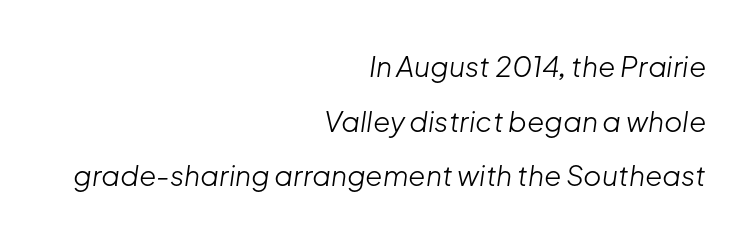
Q: Is the text bold? A: No.
Q: Is the text italic (slanted)? A: Yes, it leans right by about 8 degrees.
Q: Is the text underlined? A: No.
Q: How is the paragraph aligned? A: Right-aligned.
Q: Is the spacing between letters normal or unusually wide? A: Normal.
Q: Is the spacing between lines tight, normal or loose? A: Loose.
Q: Width (condensed, normal, or wide)? A: Normal.
Q: Stroke contrast? A: Low.
Q: x-height? A: Medium.
Q: Monospaced? A: No.
